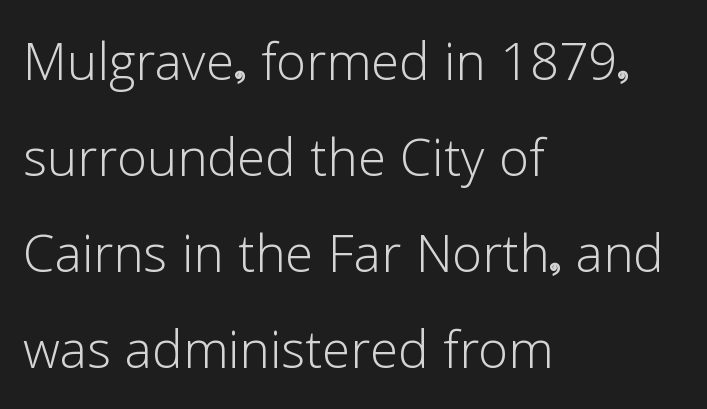
The glyphs in this specimen are sans serif. This reads as an unemphasized weight, regular at the heaviest. These lines stack with their left ends in a neat column. This is the regular roman posture of the typeface. The leading is moderate, giving the passage an even texture. A typesetter would call this proportional, since set widths differ per character.
